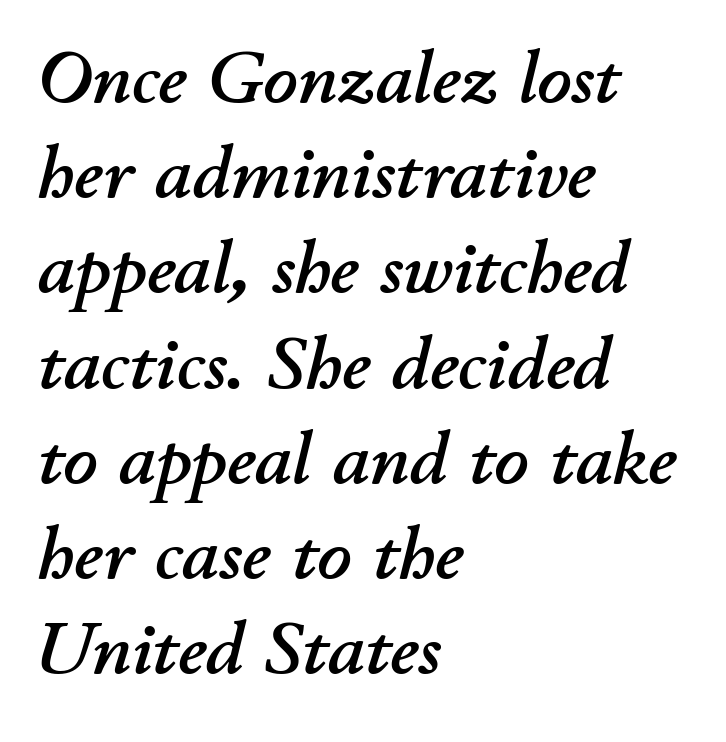
The image shows 75 px text type, italic (leaning right); set left-aligned, normal line spacing (1.27x), normal letter spacing, not underlined; low stroke contrast and a small x-height.
